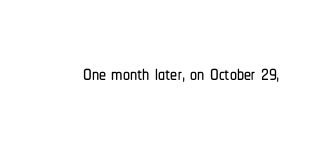
{"serif": "no", "italic": "no", "width": "condensed", "stroke_contrast": "low", "x_height": "medium", "monospaced": "no", "underline": "no", "letter_spacing": "normal", "letter_spacing_em": 0.0, "glyph_px": 28}
